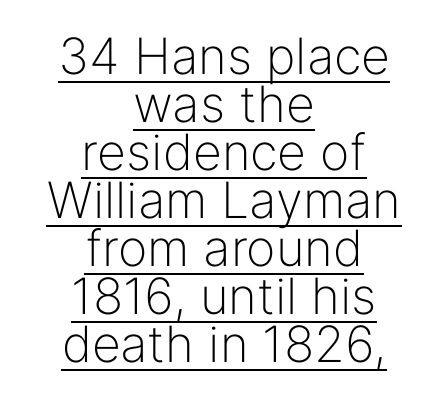
The image shows 50 px light sans-serif type, upright; set centered, tight line spacing (0.96x), normal letter spacing, underlined; low stroke contrast and a medium x-height.
